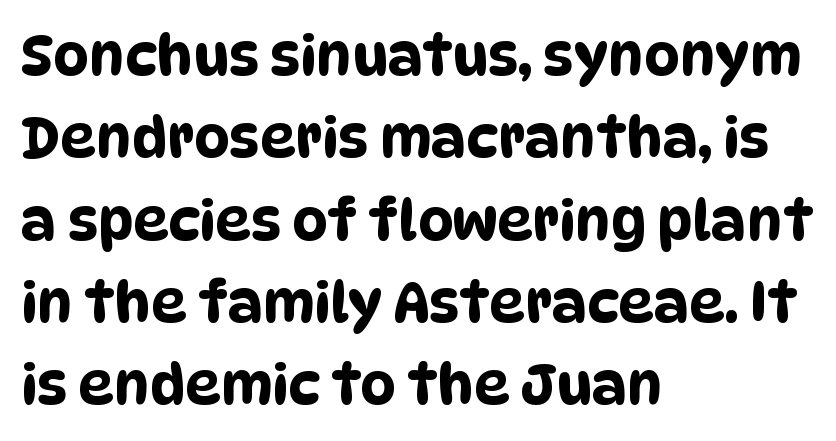
Q: Is the typeface a serif or a sans-serif typeface? A: Sans-serif.
Q: Is the text underlined? A: No.
Q: How is the paragraph aligned? A: Left-aligned.
Q: Is the spacing between letters normal or unusually wide? A: Normal.
Q: Is the spacing between lines tight, normal or loose? A: Normal.
Q: Width (condensed, normal, or wide)? A: Condensed.
Q: Stroke contrast? A: Low.
Q: x-height? A: Large.
Q: Monospaced? A: No.
